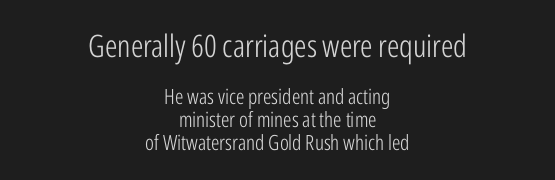
{"serif": "no", "italic": "no", "bold": "no", "weight": "light", "width": "condensed", "stroke_contrast": "low", "x_height": "medium", "monospaced": "no", "underline": "no", "align": "center", "line_spacing": "tight", "line_spacing_ratio": 1.08, "letter_spacing": "normal", "letter_spacing_em": 0.0, "larger_block": "first", "size_ratio": 1.48, "glyph_px": 31}
